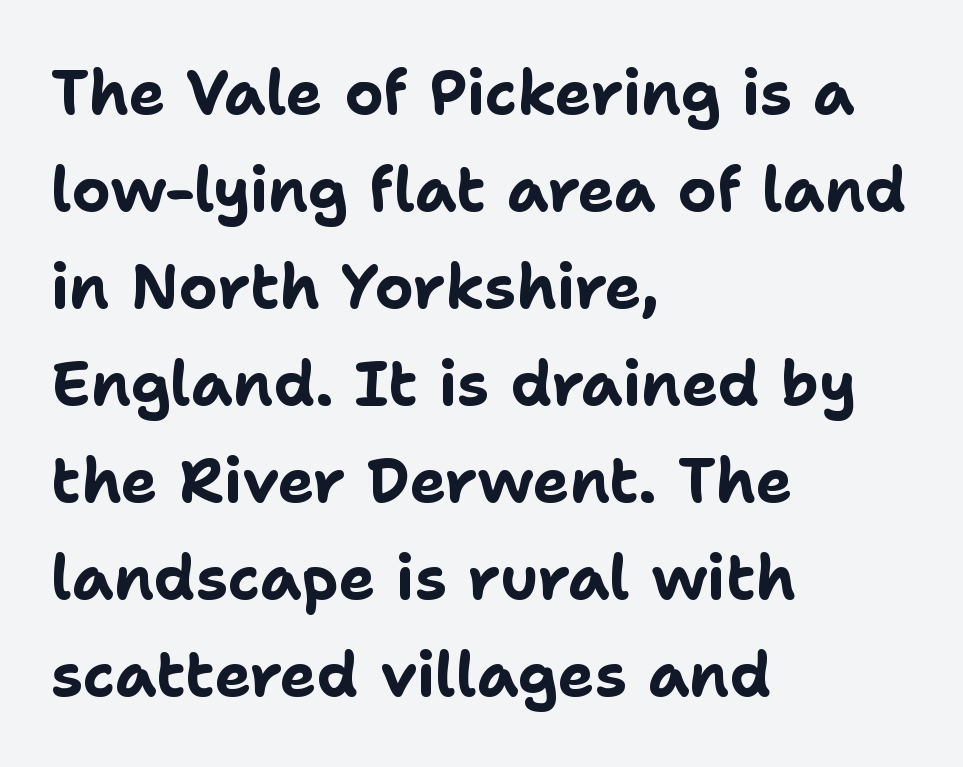
This sample has the flowing, uneven cadence of proportional lettering. Has an underline been added? It has not. Stroke terminals: plain, sans-serif. Inter-character spacing is left at the font's built-in metrics.
